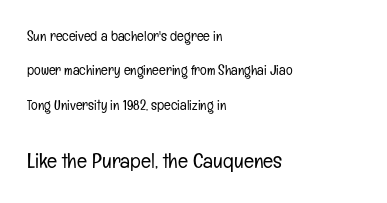
Q: Is the text bold? A: No.
Q: Is the text italic (slanted)? A: No, it is upright.
Q: Is the text underlined? A: No.
Q: How is the paragraph aligned? A: Left-aligned.
Q: Is the spacing between letters normal or unusually wide? A: Normal.
Q: Is the spacing between lines tight, normal or loose? A: Loose.
Q: Which block of text is set in a larger size, the first (top) or the second (bottom)? A: The second (bottom) one.
